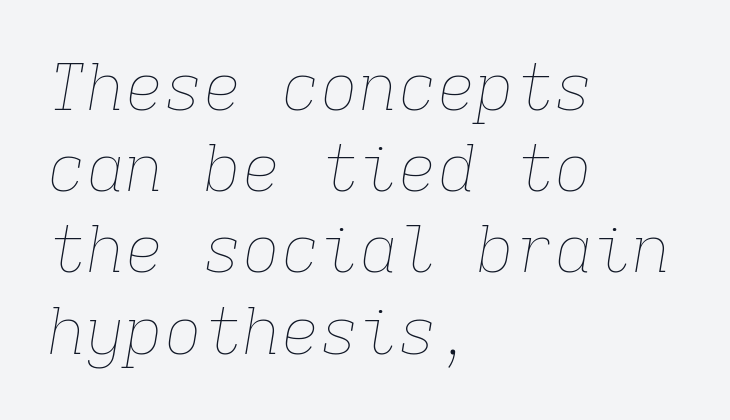
Q: Is the text bold? A: No.
Q: Is the text italic (slanted)? A: Yes, it leans right by about 9 degrees.
Q: Is the text underlined? A: No.
Q: How is the paragraph aligned? A: Left-aligned.
Q: Is the spacing between letters normal or unusually wide? A: Normal.
Q: Is the spacing between lines tight, normal or loose? A: Normal.
Q: Width (condensed, normal, or wide)? A: Normal.
Q: Stroke contrast? A: Low.
Q: x-height? A: Medium.
Q: Monospaced? A: Yes.
